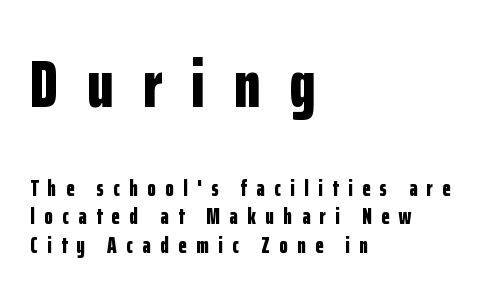
Q: Is the text bold? A: Yes.
Q: Is the text italic (slanted)? A: No, it is upright.
Q: Is the typeface a serif or a sans-serif typeface? A: Sans-serif.
Q: Is the text underlined? A: No.
Q: How is the paragraph aligned? A: Left-aligned.
Q: Is the spacing between letters normal or unusually wide? A: Unusually wide.
Q: Is the spacing between lines tight, normal or loose? A: Normal.
Q: Which block of text is set in a larger size, the first (top) or the second (bottom)? A: The first (top) one.
Q: Width (condensed, normal, or wide)? A: Condensed.
Q: Stroke contrast? A: Low.
Q: x-height? A: Medium.
Q: Monospaced? A: No.
